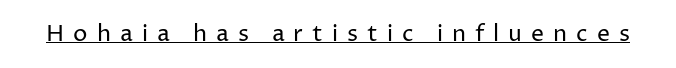
The image shows 23 px text type, upright; set unusually wide letter spacing (+0.39 em), underlined.
